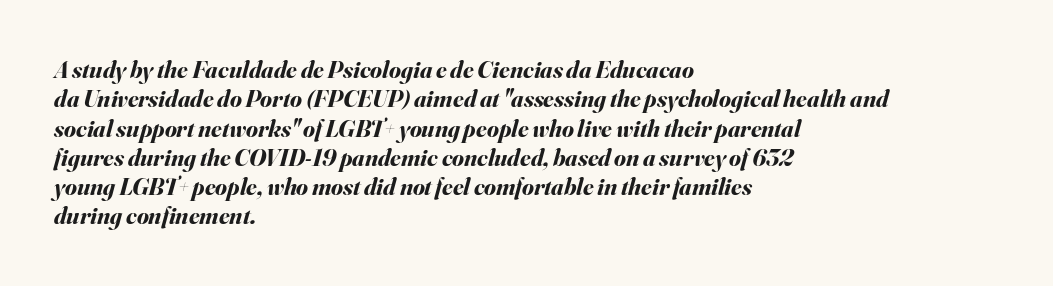
Quick note: italic. The lines are quadded left. These lines keep a tight, regular rhythm from letter to letter. A clean baseline with only descenders dipping below it.
